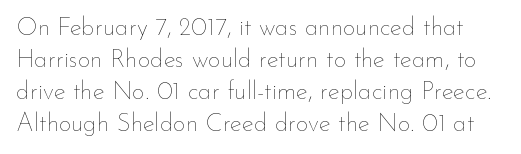
The weight tops out at a normal text grade. The horizontal fit of the characters is conventional and even. Underlining? Definitely not there. You can tell it's not italic because the verticals are truly vertical. The space between consecutive lines is moderate.
